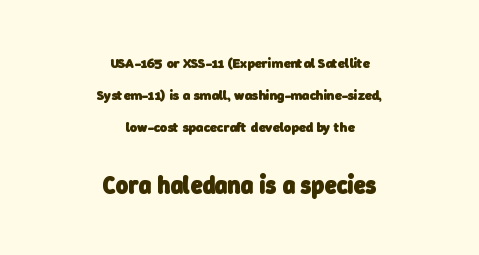
Check the space under the baseline: it is left empty. How are the letters spaced? Ordinarily, with no added tracking. Reading top to bottom, the characters get bigger at the block break. Layout note: lines centered. Baseline-to-baseline distance is far greater than the letter height.
